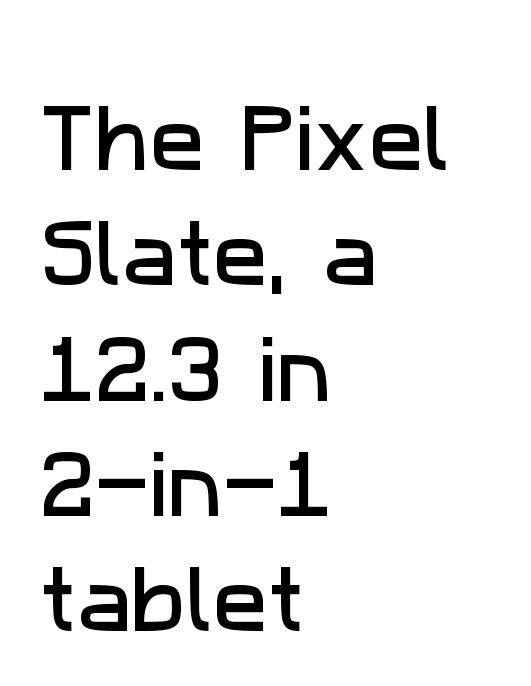
The paragraph shown leans on its left margin. Tracking here is standard; glyphs follow each other at the usual distance. Leading matches the norm, producing a regular column. Grotesque or geometric, the face here clearly has no serifs.
